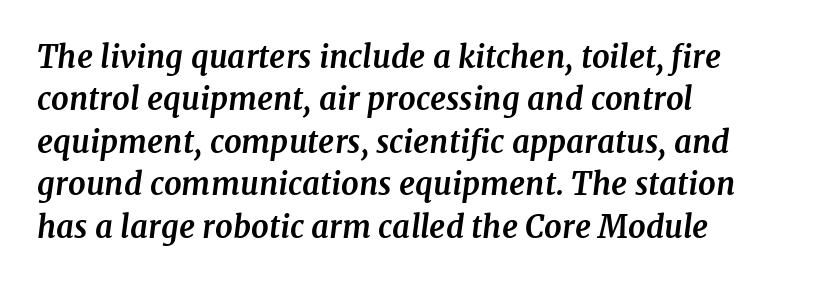
The image shows 31 px bold serif type, italic (leaning right); set left-aligned, normal line spacing (1.37x), normal letter spacing, not underlined; medium stroke contrast and a medium x-height.
